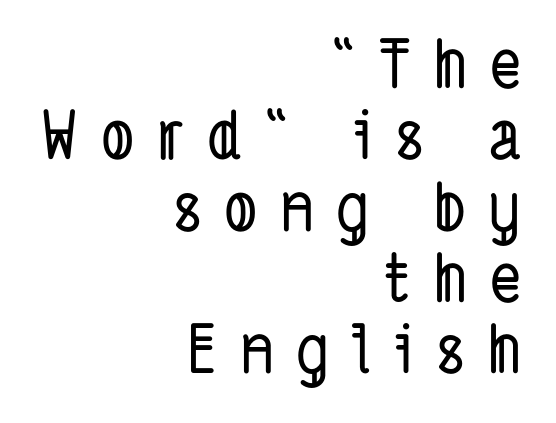
{"serif": "no", "width": "condensed", "stroke_contrast": "low", "x_height": "medium", "monospaced": "no", "underline": "no", "align": "right", "line_spacing": "tight", "line_spacing_ratio": 1.08, "letter_spacing": "wide", "letter_spacing_em": 0.34, "glyph_px": 66}
